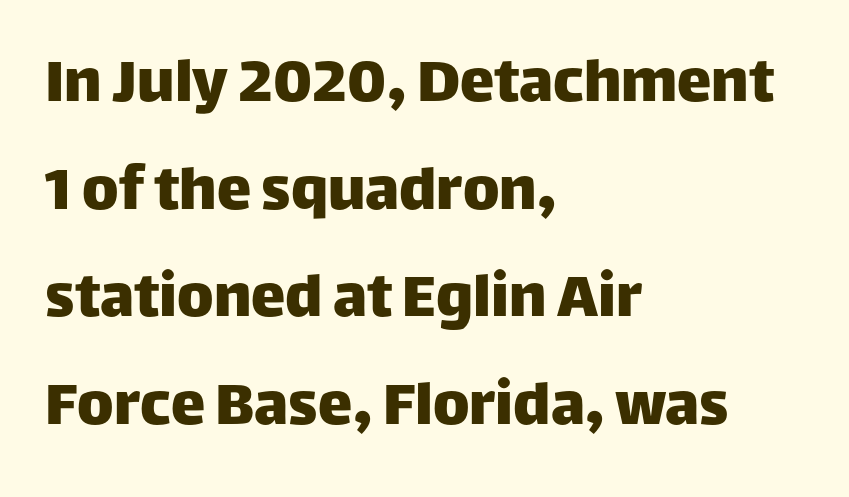
Is this a fixed-width face? No — the glyphs have proportional, varying widths. Style check: upright. Left-aligned paragraph, ragged on the right. The characters display no serif detailing; their extremities are plain. Between one letter and the next there's only the usual sliver of space. Normally led — the rows are evenly, conventionally spaced.
